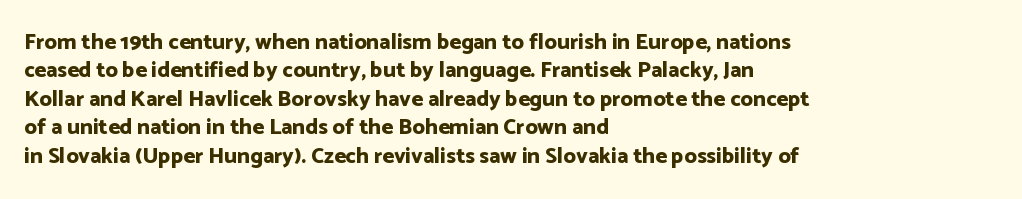
Q: Is the text bold? A: Yes.
Q: Is the text italic (slanted)? A: No, it is upright.
Q: Is the text underlined? A: No.
Q: How is the paragraph aligned? A: Left-aligned.
Q: Is the spacing between letters normal or unusually wide? A: Normal.
Q: Is the spacing between lines tight, normal or loose? A: Normal.
